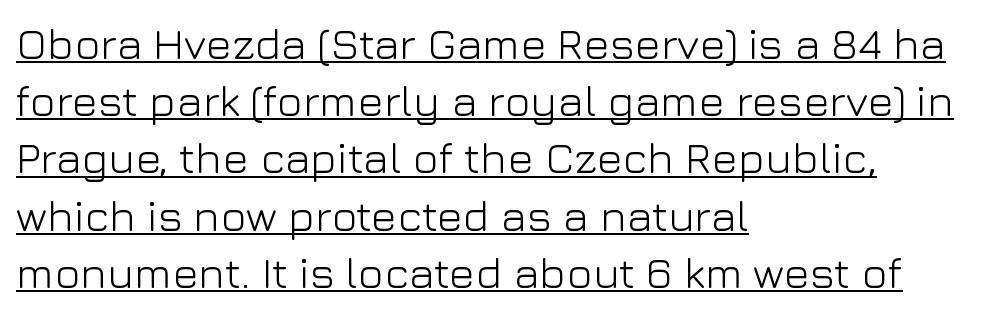
Q: Is the text bold? A: No.
Q: Is the text italic (slanted)? A: No, it is upright.
Q: Is the typeface a serif or a sans-serif typeface? A: Sans-serif.
Q: Is the text underlined? A: Yes.
Q: How is the paragraph aligned? A: Left-aligned.
Q: Is the spacing between letters normal or unusually wide? A: Normal.
Q: Is the spacing between lines tight, normal or loose? A: Normal.
Q: Width (condensed, normal, or wide)? A: Normal.
Q: Stroke contrast? A: Low.
Q: x-height? A: Medium.
Q: Monospaced? A: No.
